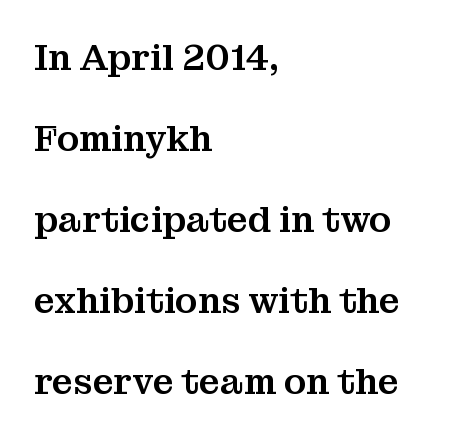
The face used here is proportionally spaced, like ordinary book or web type. Characters remain perfectly vertical along every line. Is there much room between lines? Yes — plenty of vertical air separates them. Does the type have serifs? Yes, each stem ends in a small foot. Standard letterfit; no display-style spreading of the glyphs.
